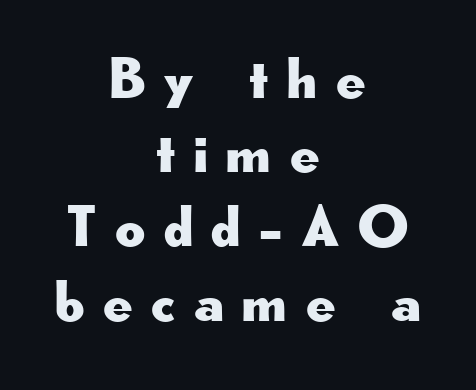
The image shows 58 px wide sans-serif type, upright; set centered, normal line spacing (1.28x), unusually wide letter spacing (+0.32 em), not underlined; low stroke contrast and a small x-height.
